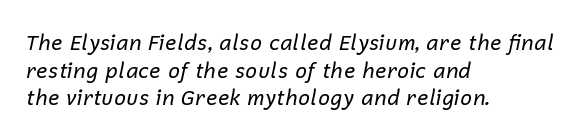
Notice how descenders clear the ascenders below comfortably — that's standard leading. The compositor pushed each line to the left boundary. Rule under the text: the space is simply empty. Slanted lettering throughout. Each stroke keeps to a modest, everyday thickness or less.
